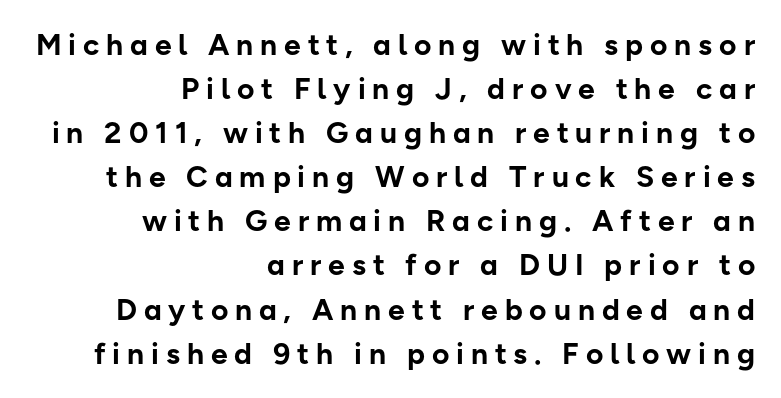
The image shows 30 px bold sans-serif type, upright; set right-aligned, normal line spacing (1.47x), unusually wide letter spacing (+0.23 em), not underlined; low stroke contrast and a medium x-height.
